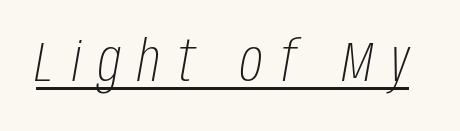
Words appear elongated and porous because spacing is wide. A baseline rule has been typeset under these characters. Ink coverage per letter is moderate at most. A typesetter would call this proportional, since set widths differ per character.
